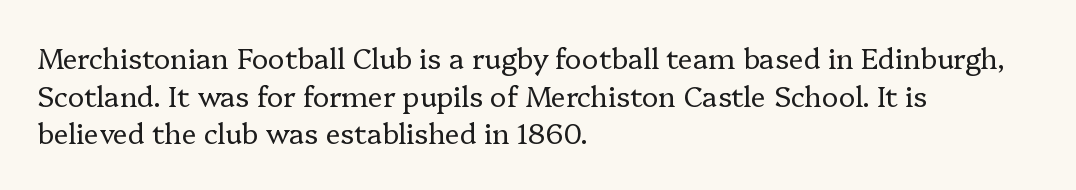
The image shows 28 px regular-weight serif type, upright; set left-aligned, normal line spacing (1.34x), normal letter spacing, not underlined; low stroke contrast and a medium x-height.
